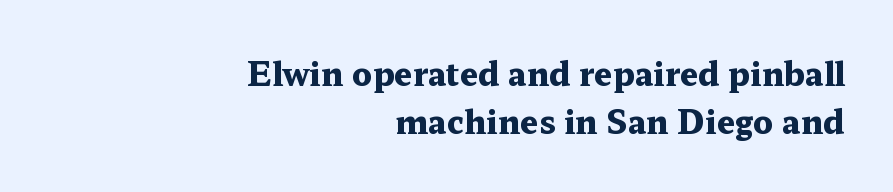
Q: Is the text bold? A: Yes.
Q: Is the text italic (slanted)? A: No, it is upright.
Q: Is the typeface a serif or a sans-serif typeface? A: Serif.
Q: Is the text underlined? A: No.
Q: How is the paragraph aligned? A: Right-aligned.
Q: Is the spacing between letters normal or unusually wide? A: Normal.
Q: Is the spacing between lines tight, normal or loose? A: Normal.
Q: Width (condensed, normal, or wide)? A: Wide.
Q: Stroke contrast? A: Medium.
Q: x-height? A: Medium.
Q: Monospaced? A: No.
